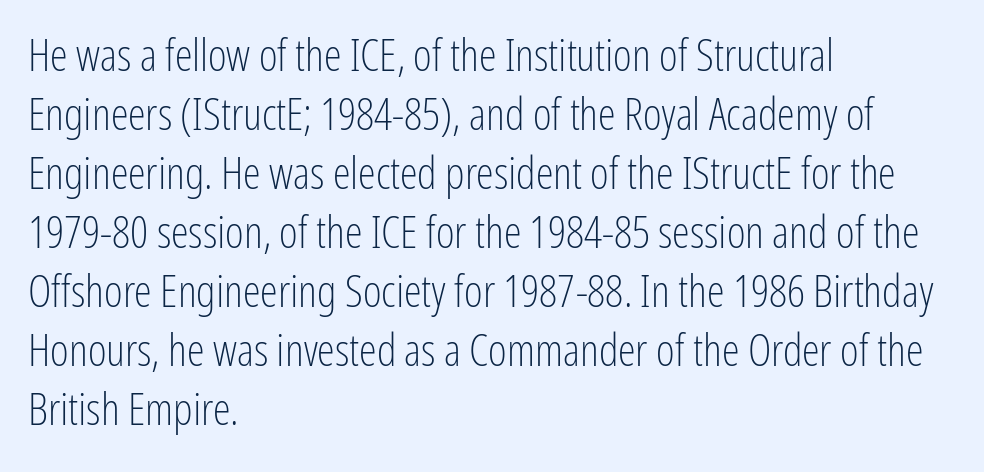
{"serif": "no", "italic": "no", "bold": "no", "weight": "light", "width": "condensed", "stroke_contrast": "low", "x_height": "medium", "monospaced": "no", "underline": "no", "align": "left", "line_spacing": "normal", "line_spacing_ratio": 1.31, "letter_spacing": "normal", "letter_spacing_em": 0.0, "glyph_px": 45}
